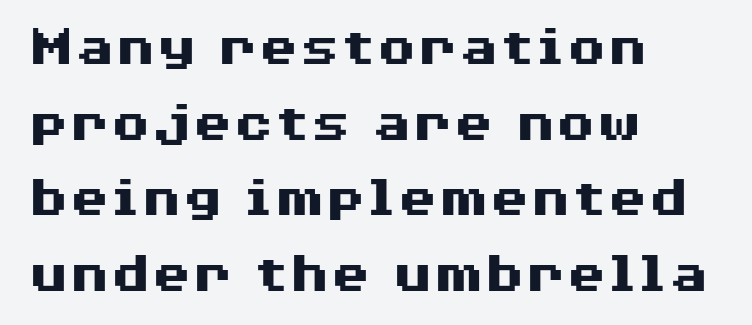
These lines are set flush left with a ragged right edge. Beneath every word, the page is bare. You'd pick this weight for a headline — it's a proper bold. What's the leading like? Ordinary, nothing unusual.
